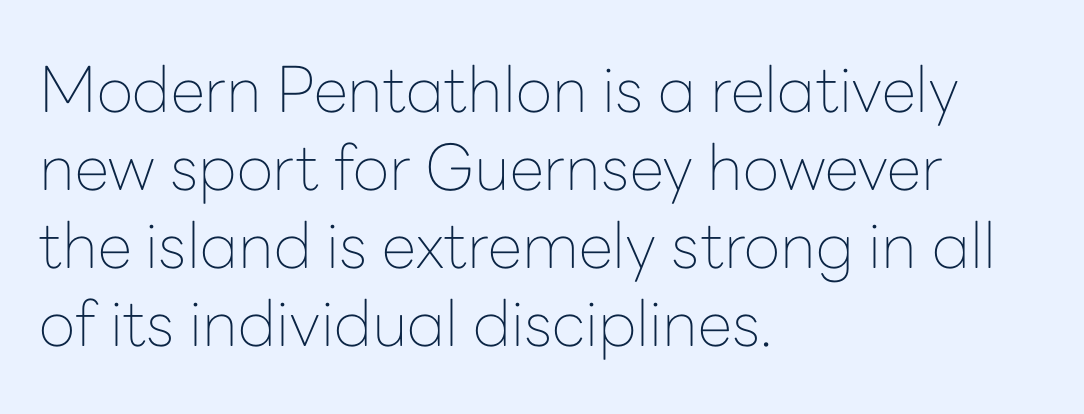
{"serif": "no", "italic": "no", "bold": "no", "weight": "thin", "width": "normal", "stroke_contrast": "low", "x_height": "medium", "monospaced": "no", "underline": "no", "align": "left", "line_spacing_ratio": 1.24, "letter_spacing": "normal", "letter_spacing_em": 0.0, "glyph_px": 63}
